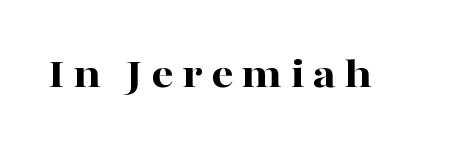
Q: Is the text bold? A: Yes.
Q: Is the text italic (slanted)? A: No, it is upright.
Q: Is the typeface a serif or a sans-serif typeface? A: Serif.
Q: Is the text underlined? A: No.
Q: Width (condensed, normal, or wide)? A: Wide.
Q: Stroke contrast? A: High.
Q: x-height? A: Medium.
Q: Monospaced? A: No.
